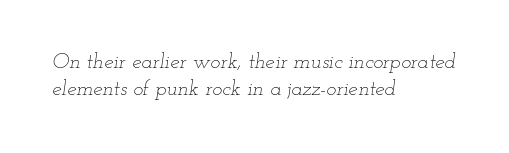
The passage is arranged the way most books set body copy — flush left. The glyphs are unaccompanied by any horizontal stroke below them. You can tell it's italic because the verticals aren't actually vertical. Honestly, the letter spacing is just normal — you wouldn't notice it.
